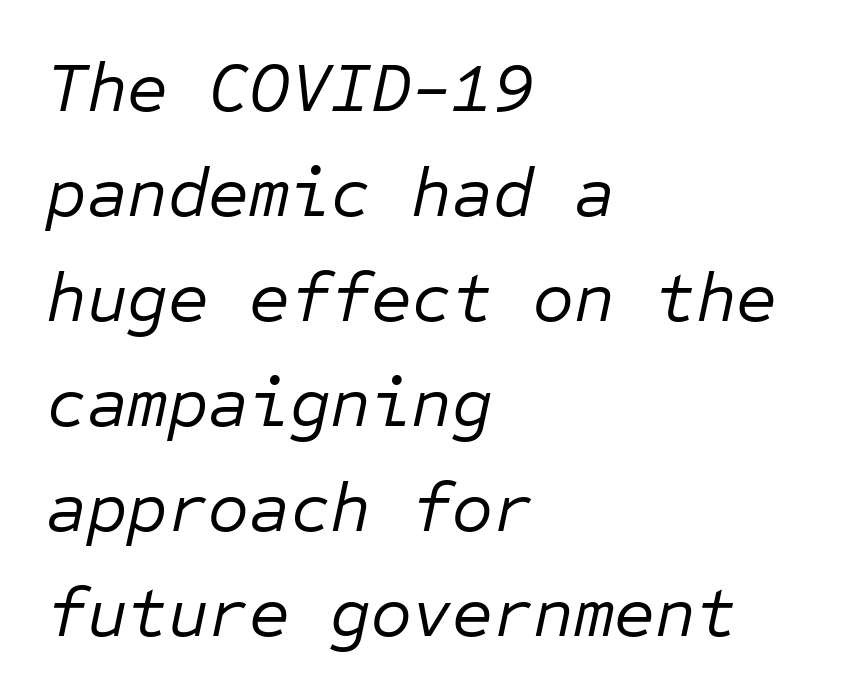
The image shows 70 px regular-weight type, italic (leaning right), monospaced; set left-aligned, normal line spacing (1.5x), normal letter spacing, not underlined; low stroke contrast and a medium x-height.
